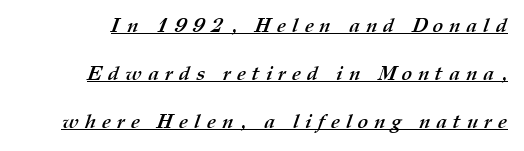
The image shows 20 px bold type; set loose line spacing (2.4x), unusually wide letter spacing (+0.3 em), underlined.
